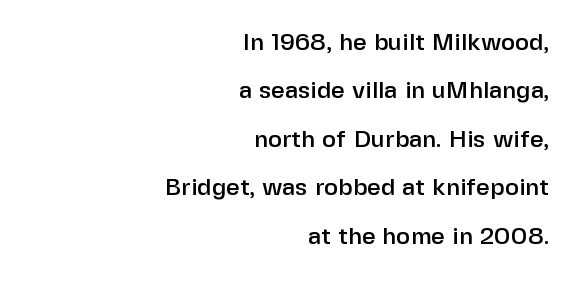
Short and long lines alike share a common ending point at right. The baseline area is clear. The type is set solid horizontally, with unmodified tracking. Ascenders rise straight up at ninety degrees. The designer dialed line spacing up above the default.
